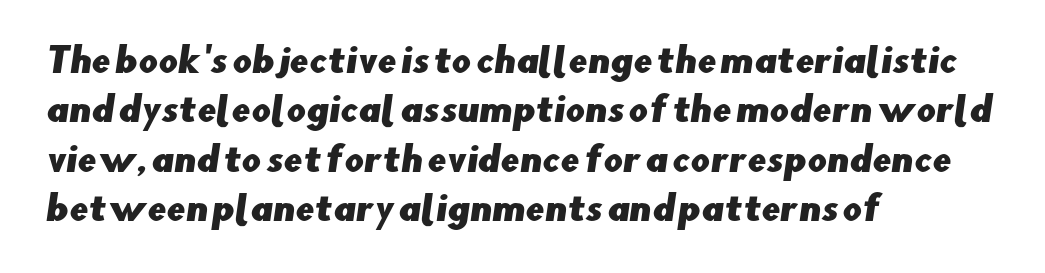
{"serif": "no", "width": "normal", "stroke_contrast": "low", "x_height": "small", "monospaced": "no", "underline": "no", "align": "left", "line_spacing": "normal", "line_spacing_ratio": 1.45, "letter_spacing": "normal", "letter_spacing_em": 0.0, "glyph_px": 34}
